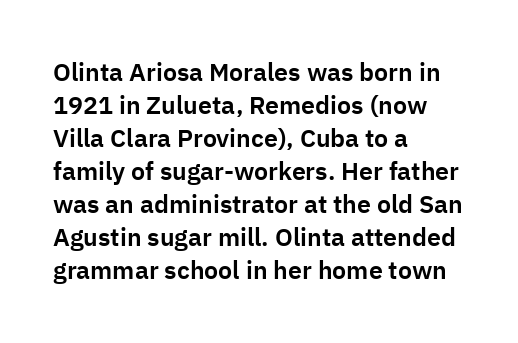
Q: Is the text italic (slanted)? A: No, it is upright.
Q: Is the text underlined? A: No.
Q: How is the paragraph aligned? A: Left-aligned.
Q: Is the spacing between letters normal or unusually wide? A: Normal.
Q: Is the spacing between lines tight, normal or loose? A: Normal.
